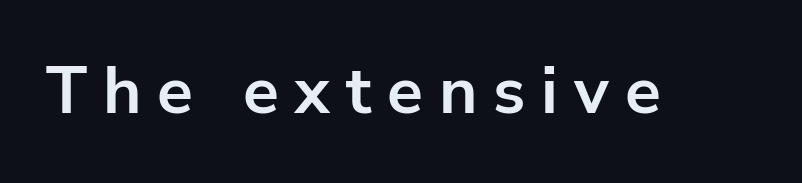
{"serif": "no", "italic": "no", "bold": "yes", "weight": "bold", "width": "normal", "stroke_contrast": "low", "x_height": "medium", "monospaced": "no", "underline": "no", "letter_spacing": "wide", "letter_spacing_em": 0.24, "glyph_px": 66}
